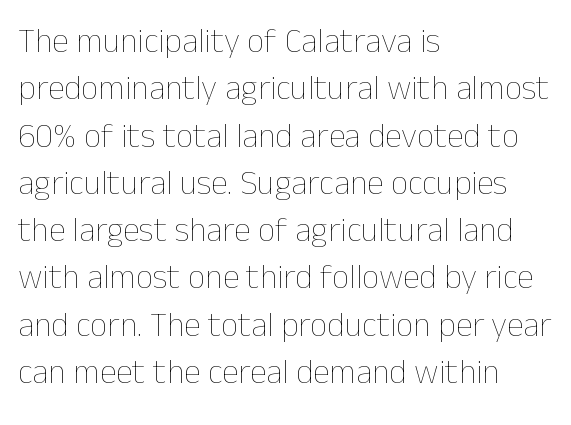
{"italic": "no", "bold": "no", "weight": "thin", "width": "normal", "stroke_contrast": "low", "x_height": "medium", "monospaced": "no", "underline": "no", "align": "left", "line_spacing": "normal", "line_spacing_ratio": 1.39, "letter_spacing": "normal", "letter_spacing_em": 0.0, "glyph_px": 34}
